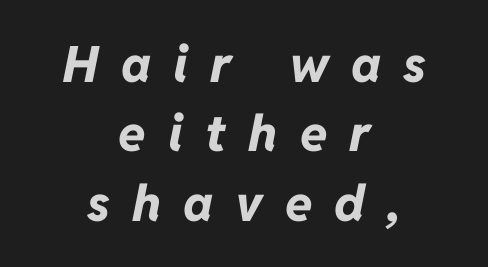
{"italic": "yes", "lean": "right", "slant_degrees": 11, "bold": "yes", "weight": "bold", "width": "normal", "stroke_contrast": "low", "x_height": "medium", "monospaced": "no", "underline": "no", "align": "center", "line_spacing": "normal", "line_spacing_ratio": 1.39, "letter_spacing": "wide", "letter_spacing_em": 0.44, "glyph_px": 50}
